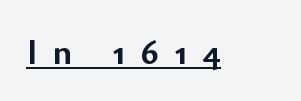
Q: Is the text bold? A: Yes.
Q: Is the text italic (slanted)? A: No, it is upright.
Q: Is the typeface a serif or a sans-serif typeface? A: Sans-serif.
Q: Is the text underlined? A: Yes.
Q: Is the spacing between letters normal or unusually wide? A: Unusually wide.
Q: Width (condensed, normal, or wide)? A: Normal.
Q: Stroke contrast? A: Low.
Q: x-height? A: Small.
Q: Monospaced? A: No.
